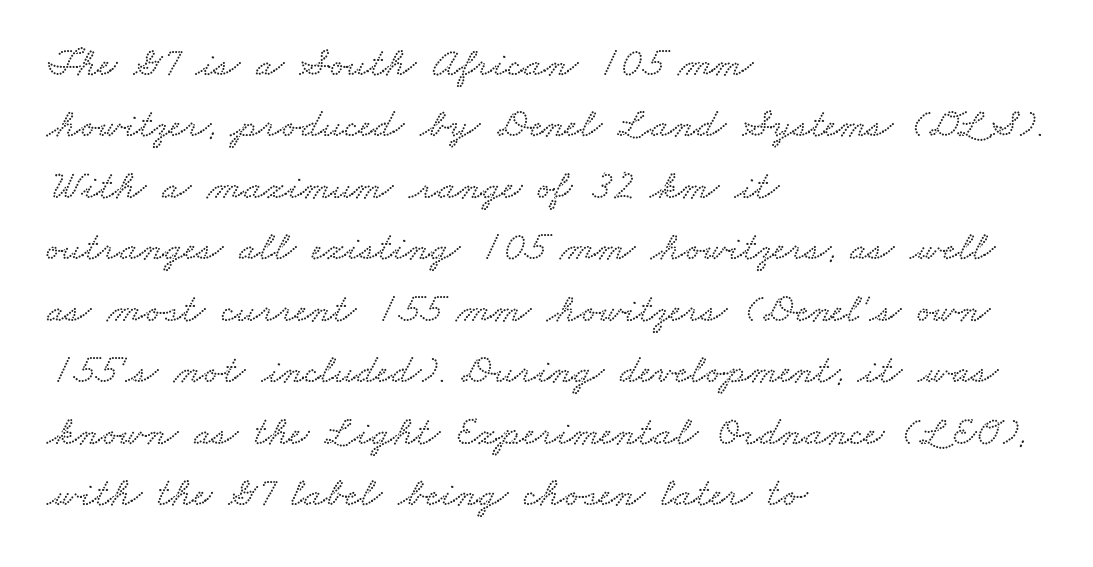
The zone under the glyphs is completely vacant. Does the copy run flush right? No — it runs flush left. Reading down the column, the eye jumps a familiar distance to each next line. The rendering uses natural spacing where letterforms have individual widths.
